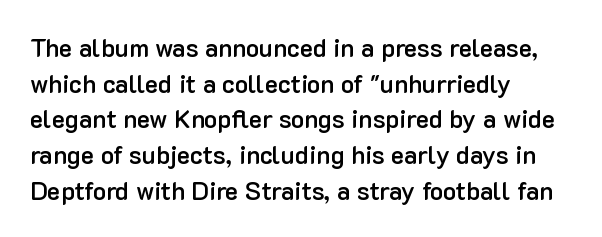
{"italic": "no", "bold": "semi", "underline": "no", "align": "left", "line_spacing": "normal", "line_spacing_ratio": 1.43, "letter_spacing": "normal", "letter_spacing_em": 0.0, "glyph_px": 25}
